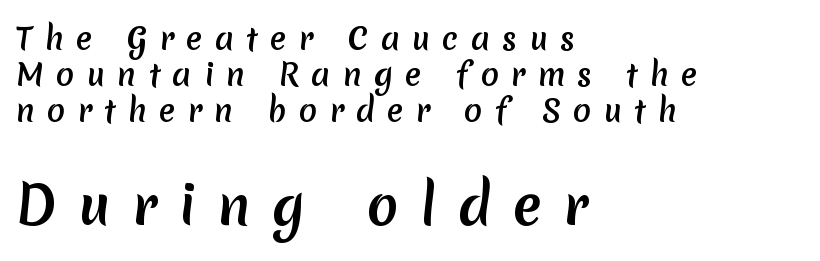
Each word looks stretched out because of the extra space between its letters. You could not count columns in this text — the font is proportionally spaced. Line beginnings align vertically; line endings do not. The font family rendered here belongs to the sans-serif group. Reading top to bottom, the characters get bigger at the block break. Only glyphs here, with clear space below each row.
